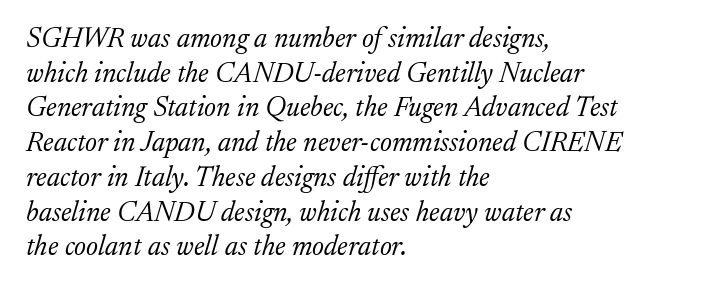
{"serif": "yes", "italic": "yes", "lean": "right", "slant_degrees": 17, "bold": "no", "weight": "light", "width": "normal", "stroke_contrast": "low", "x_height": "medium", "monospaced": "no", "underline": "no", "align": "left", "line_spacing_ratio": 1.24, "letter_spacing": "normal", "letter_spacing_em": 0.0, "glyph_px": 28}
